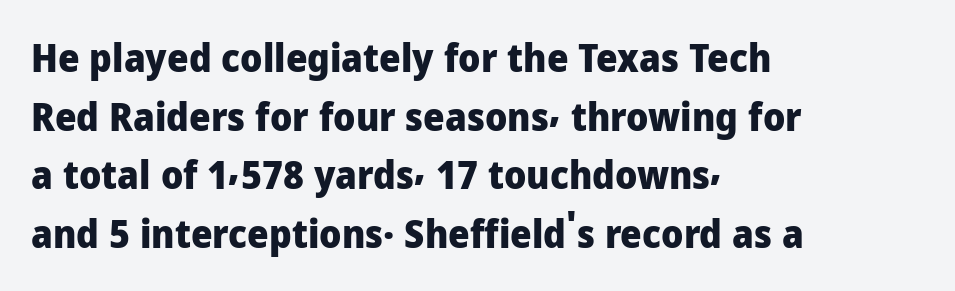
The image shows 38 px heavy sans-serif type, upright; set left-aligned, normal line spacing (1.54x), normal letter spacing, not underlined; low stroke contrast and a medium x-height.
